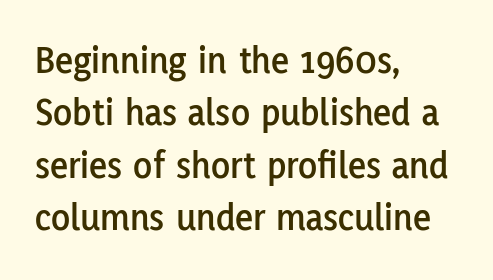
Q: Is the text italic (slanted)? A: No, it is upright.
Q: Is the typeface a serif or a sans-serif typeface? A: Sans-serif.
Q: Is the text underlined? A: No.
Q: How is the paragraph aligned? A: Left-aligned.
Q: Is the spacing between letters normal or unusually wide? A: Normal.
Q: Is the spacing between lines tight, normal or loose? A: Normal.
Q: Width (condensed, normal, or wide)? A: Normal.
Q: Stroke contrast? A: Low.
Q: x-height? A: Medium.
Q: Monospaced? A: No.
